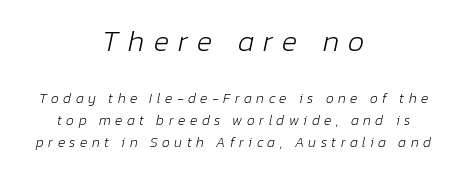
{"italic": "yes", "lean": "right", "slant_degrees": 12, "bold": "no", "weight": "light", "width": "normal", "stroke_contrast": "low", "x_height": "medium", "monospaced": "no", "underline": "no", "align": "center", "line_spacing": "normal", "line_spacing_ratio": 1.56, "letter_spacing": "wide", "letter_spacing_em": 0.32, "larger_block": "first", "size_ratio": 2.07, "glyph_px": 29}
